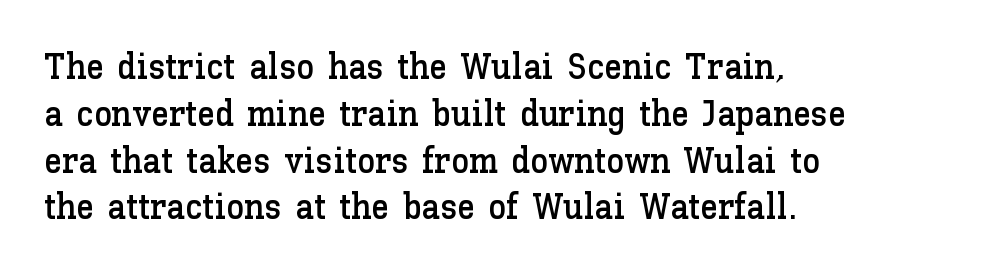
{"italic": "no", "width": "normal", "stroke_contrast": "low", "x_height": "medium", "monospaced": "no", "underline": "no", "align": "left", "line_spacing": "normal", "line_spacing_ratio": 1.3, "letter_spacing": "normal", "letter_spacing_em": 0.0, "glyph_px": 36}
